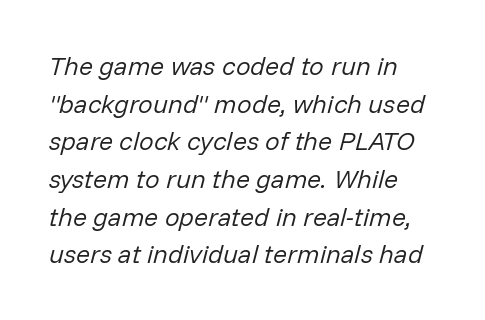
{"italic": "yes", "lean": "right", "slant_degrees": 14, "bold": "no", "underline": "no", "line_spacing": "normal", "line_spacing_ratio": 1.45, "letter_spacing": "normal", "letter_spacing_em": 0.0, "glyph_px": 26}
